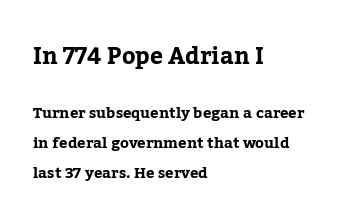
Q: Is the text italic (slanted)? A: No, it is upright.
Q: Is the text underlined? A: No.
Q: How is the paragraph aligned? A: Left-aligned.
Q: Is the spacing between letters normal or unusually wide? A: Normal.
Q: Is the spacing between lines tight, normal or loose? A: Loose.
Q: Which block of text is set in a larger size, the first (top) or the second (bottom)? A: The first (top) one.
